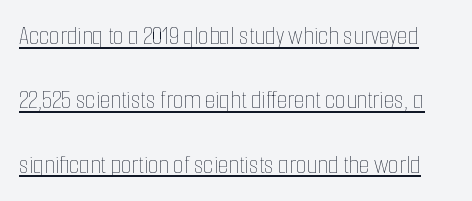
Q: Is the text bold? A: No.
Q: Is the text italic (slanted)? A: No, it is upright.
Q: Is the text underlined? A: Yes.
Q: Is the spacing between letters normal or unusually wide? A: Normal.
Q: Is the spacing between lines tight, normal or loose? A: Loose.
